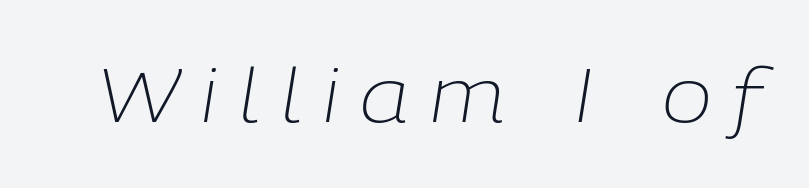
Does the lettering tilt? It does — this is italic. Stroke thickness stays within the range of a standard reading face or lighter. The zone under the glyphs is completely vacant. The type is letterspaced generously, with wide tracking. The passage shown is typed in a proportional face where columns would drift.
